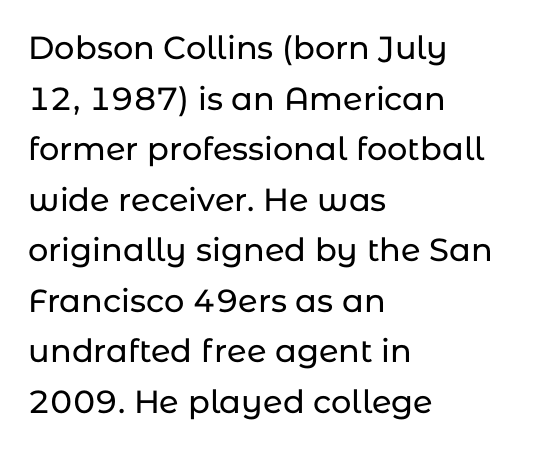
{"serif": "no", "italic": "no", "width": "normal", "stroke_contrast": "low", "x_height": "medium", "monospaced": "no", "underline": "no", "align": "left", "line_spacing": "normal", "line_spacing_ratio": 1.58, "letter_spacing": "normal", "letter_spacing_em": 0.0, "glyph_px": 32}
